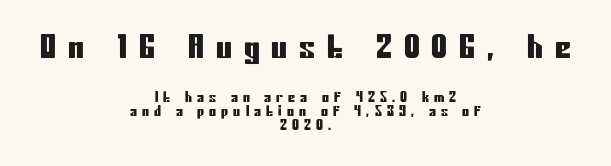
Q: Is the text italic (slanted)? A: No, it is upright.
Q: Is the typeface a serif or a sans-serif typeface? A: Sans-serif.
Q: Is the text underlined? A: No.
Q: How is the paragraph aligned? A: Centered.
Q: Is the spacing between letters normal or unusually wide? A: Unusually wide.
Q: Is the spacing between lines tight, normal or loose? A: Tight.
Q: Which block of text is set in a larger size, the first (top) or the second (bottom)? A: The first (top) one.
Q: Width (condensed, normal, or wide)? A: Condensed.
Q: Stroke contrast? A: Low.
Q: x-height? A: Medium.
Q: Monospaced? A: No.
